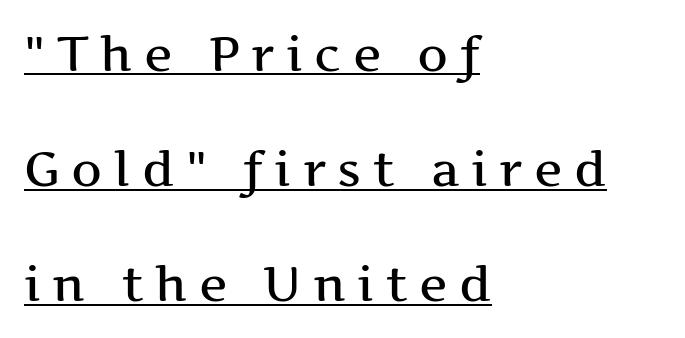
Compared with typical body copy, the letter spacing here is much looser. A classic flush-left, rag-right setting is used for this passage. Notice how a bar underscores the lettering throughout. Quick note: interline space is abundant.
